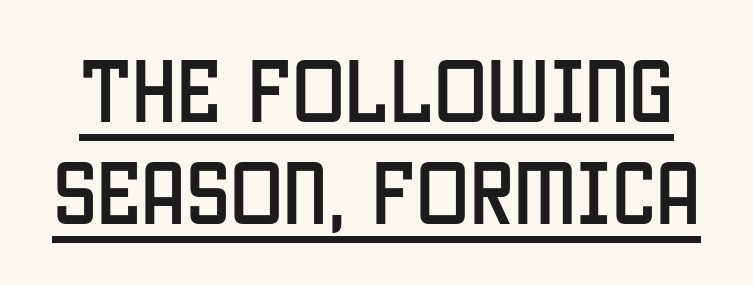
The image shows 71 px condensed sans-serif type, upright; set normal line spacing (1.44x), normal letter spacing, underlined; low stroke contrast and a large x-height.
